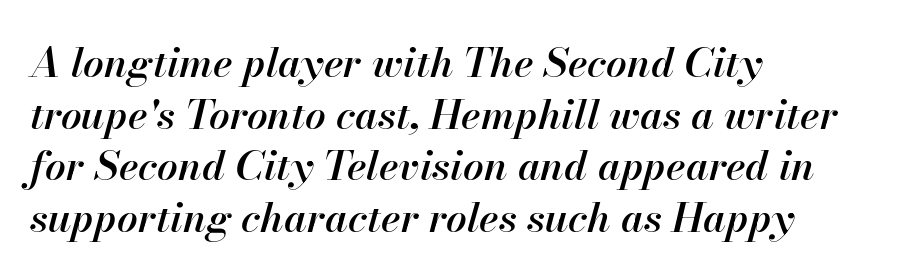
Anything drawn beneath the words? Only blank space. Notice the strokes are somewhat thickened but not fully heavy: this is a semibold. The line-height multiplier appears to be the usual default. Horizontally, the lines are justified to the leading edge only. There is no visible air inserted between adjacent glyphs. Is this a fixed-width face? No — the glyphs have proportional, varying widths.
